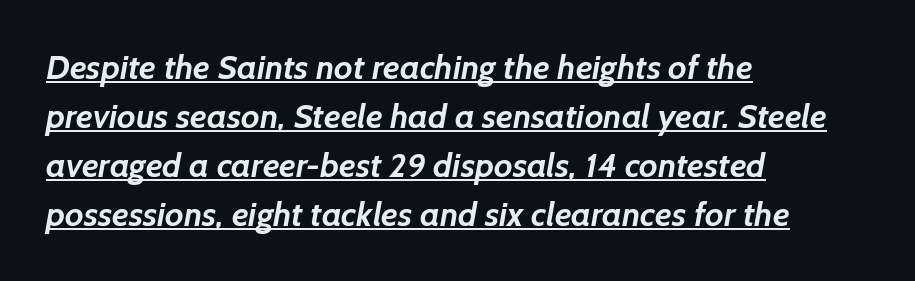
The image shows 34 px semibold sans-serif type; set left-aligned, normal line spacing (1.44x), normal letter spacing, underlined; low stroke contrast and a medium x-height.
